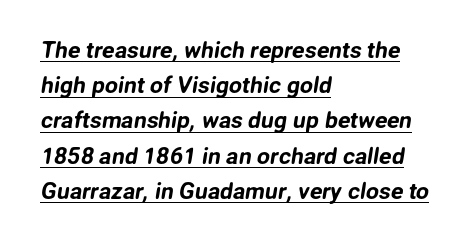
{"underline": "yes", "align": "left", "line_spacing": "normal", "line_spacing_ratio": 1.53, "letter_spacing": "normal", "letter_spacing_em": 0.0, "glyph_px": 23}
